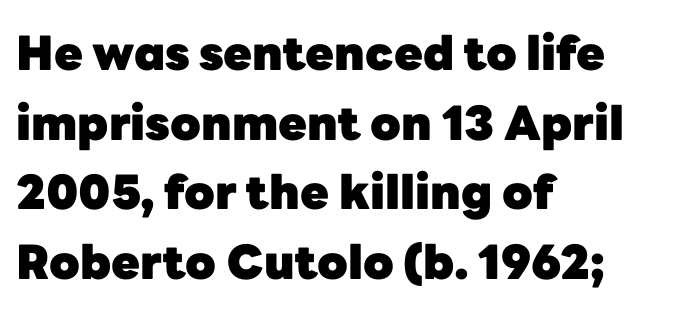
Inter-character spacing is left at the font's built-in metrics. The strip under each line holds only bare page. Set as a true bold cut, around the 700 mark. A typesetter would label this face a sans.
